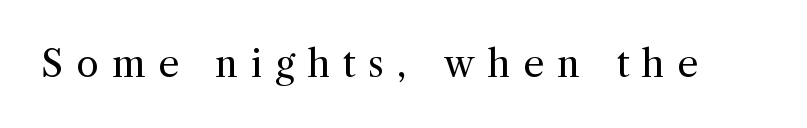
The image shows 37 px regular-weight serif type, upright; set unusually wide letter spacing (+0.35 em), not underlined; a medium x-height.
